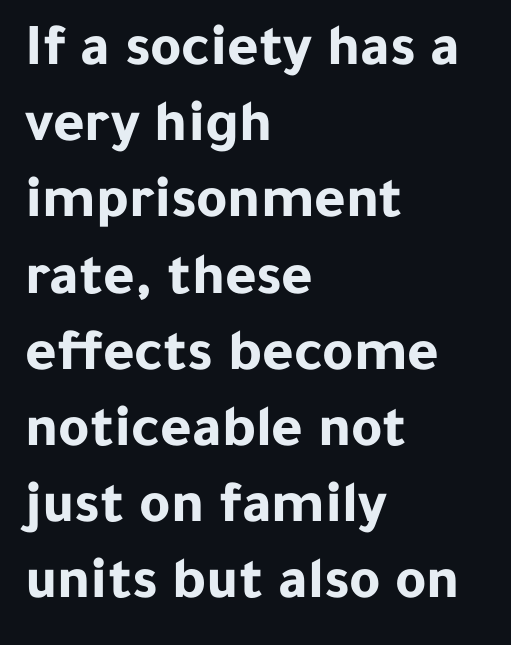
Interline gaps are of average width in this sample. Ordinary non-slanted type is in use. How heavy is the stroke? Heavy — this is a bold. A bare baseline throughout the passage. Compared with typical body copy, the letter spacing here is the same.
